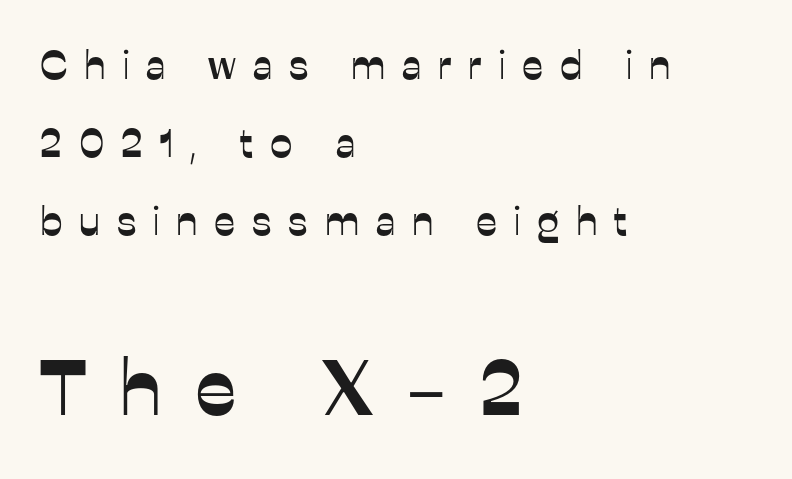
The image shows 79 px sans-serif type, upright; set left-aligned, loose line spacing (1.95x), unusually wide letter spacing (+0.42 em), not underlined; the second (bottom) block is 1.98x larger; low stroke contrast and a medium x-height.
